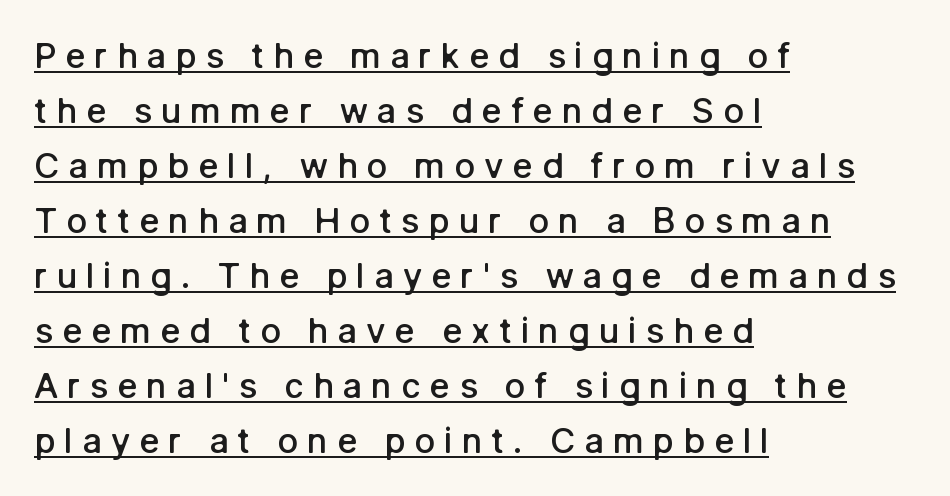
{"serif": "no", "italic": "no", "bold": "semi", "weight": "semibold", "width": "normal", "stroke_contrast": "low", "x_height": "medium", "monospaced": "no", "underline": "yes", "align": "left", "line_spacing": "normal", "line_spacing_ratio": 1.57, "letter_spacing": "wide", "letter_spacing_em": 0.25, "glyph_px": 35}
